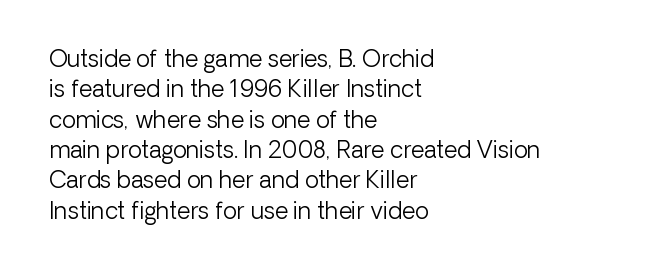
The space directly below the letters is spotless. Caption: standard tracking, unaltered. Vertically, the passage feels balanced, rows spaced as you'd expect. Does the lettering tilt? It doesn't — this is upright.
